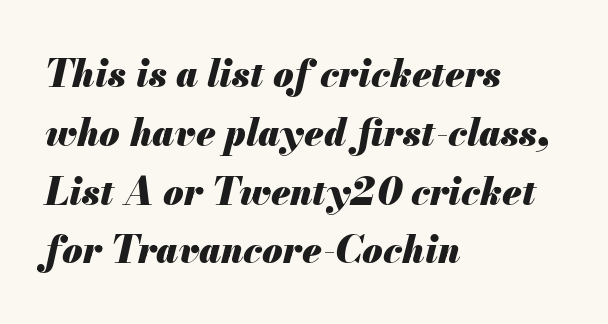
{"italic": "yes", "lean": "right", "slant_degrees": 13, "bold": "yes", "weight": "heavy", "width": "normal", "stroke_contrast": "medium", "x_height": "small", "monospaced": "no", "underline": "no", "align": "left", "line_spacing": "normal", "line_spacing_ratio": 1.59, "letter_spacing": "normal", "letter_spacing_em": 0.0, "glyph_px": 37}
